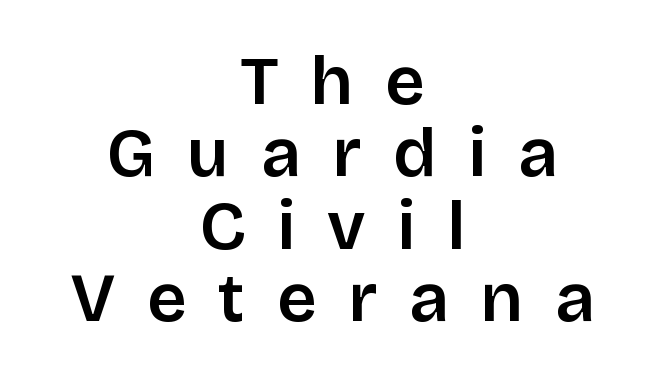
The image shows 69 px semibold sans-serif type, upright; set centered, tight line spacing (1.05x), unusually wide letter spacing (+0.46 em), not underlined; low stroke contrast and a large x-height.
